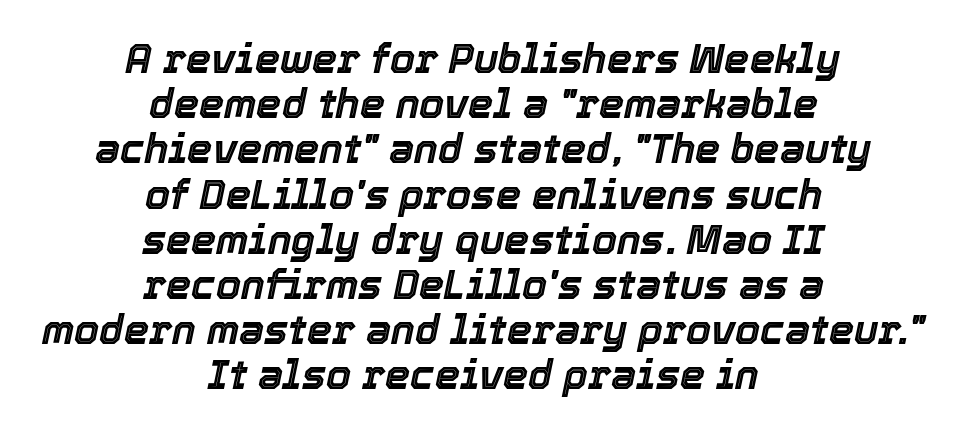
Words float on clear page, feet unadorned. Tracking value appears to be zero — textbook default spacing. Character widths vary here, with narrow letters taking less room than wide ones. This rendering uses center alignment, leaving both contours irregular but symmetric. The designer dialed line spacing down below the default. The rendering applies a slant to the glyphs.
